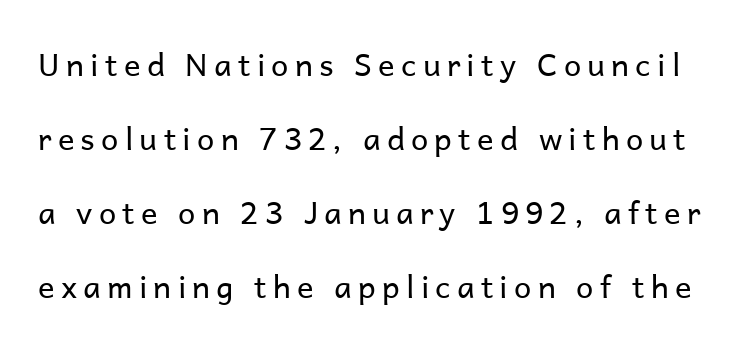
{"serif": "no", "italic": "no", "bold": "no", "weight": "regular", "width": "normal", "stroke_contrast": "low", "x_height": "medium", "monospaced": "no", "underline": "no", "line_spacing": "loose", "line_spacing_ratio": 2.39, "letter_spacing": "wide", "letter_spacing_em": 0.2, "glyph_px": 31}
